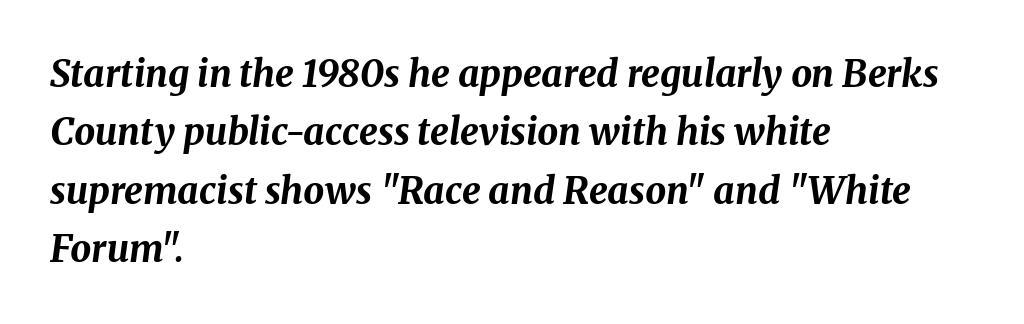
Q: Is the text bold? A: Yes.
Q: Is the text italic (slanted)? A: Yes, it leans right by about 8 degrees.
Q: Is the text underlined? A: No.
Q: How is the paragraph aligned? A: Left-aligned.
Q: Is the spacing between letters normal or unusually wide? A: Normal.
Q: Is the spacing between lines tight, normal or loose? A: Normal.
Q: Width (condensed, normal, or wide)? A: Normal.
Q: Stroke contrast? A: Medium.
Q: x-height? A: Medium.
Q: Monospaced? A: No.
